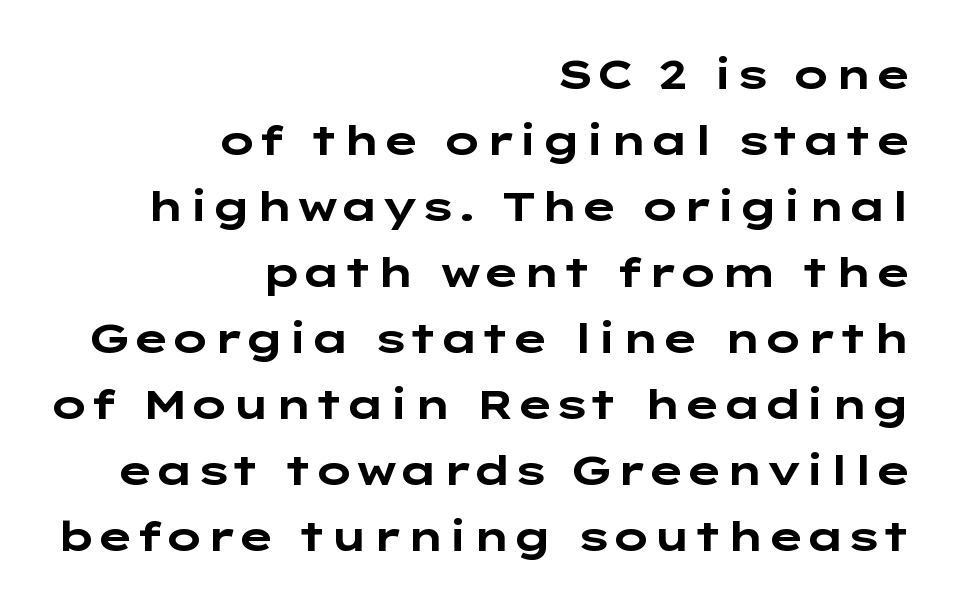
The image shows 41 px bold, wide sans-serif type, upright; set right-aligned, normal line spacing (1.61x), normal letter spacing, not underlined; low stroke contrast and a medium x-height.
